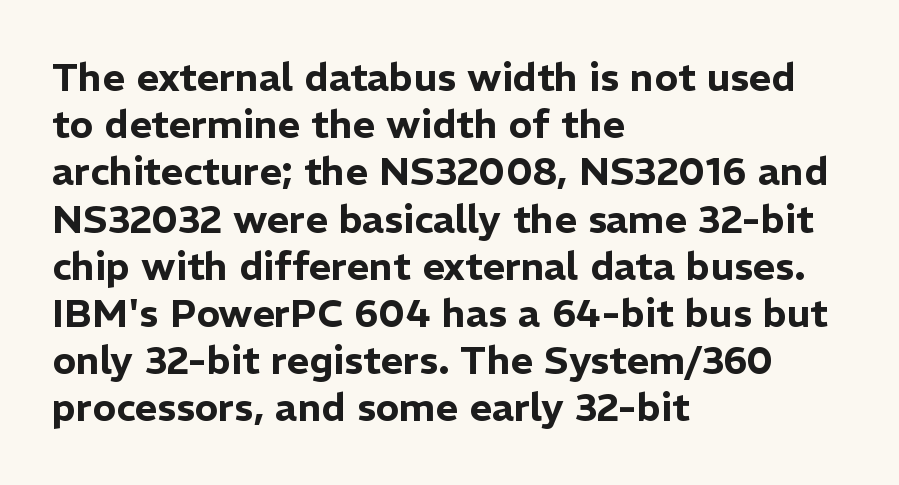
The image shows 39 px sans-serif type, upright; set left-aligned, line spacing 1.21x, normal letter spacing, not underlined; low stroke contrast and a medium x-height.
